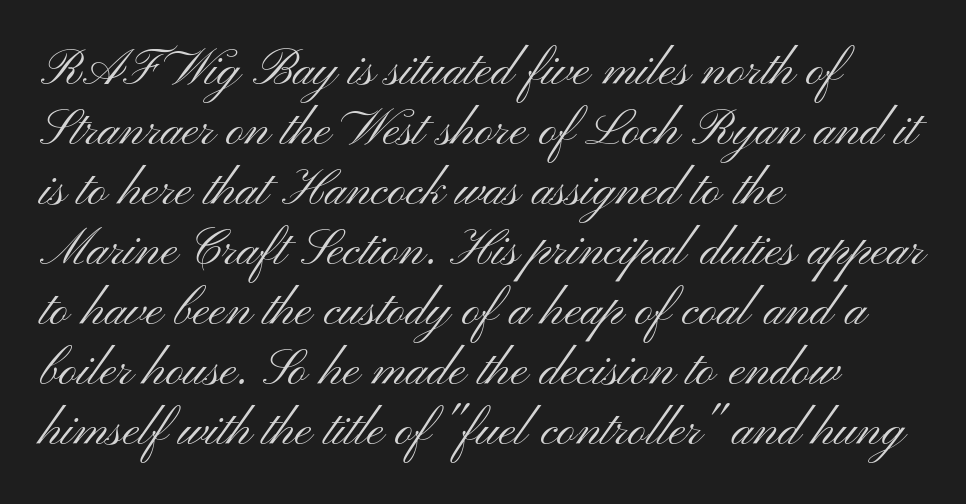
Each line starts at the same left margin while the right side varies. The passage shown is typed in a proportional face where columns would drift. Spacing between characters is what you'd get straight out of the box. Decoration check: the copy has no underline.
